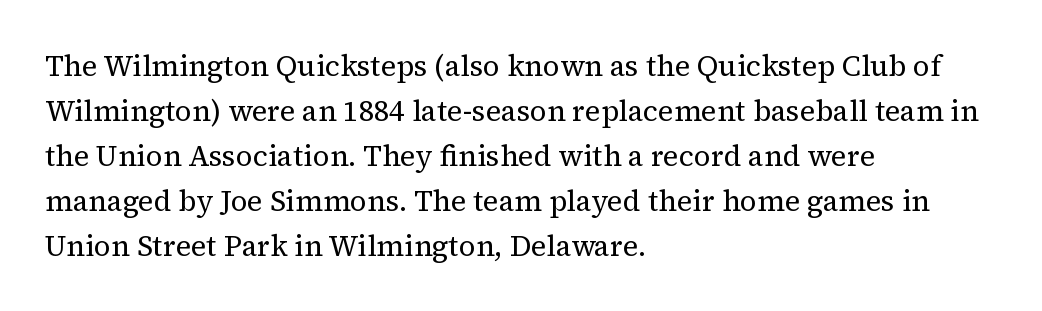
Nobody drew a line under any word here. The setting favours the left margin, as ordinary paragraphs usually do. Is this a fixed-width face? No — the glyphs have proportional, varying widths. Do the letters lean? They stand straight. Are there feet on the stems? There are — it's a serif.
